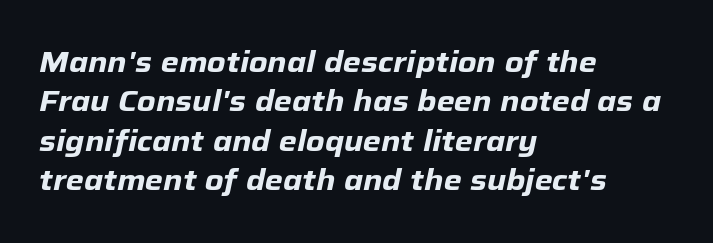
The image shows 29 px heavy type, italic (leaning right); set left-aligned, normal line spacing (1.36x), normal letter spacing, not underlined; low stroke contrast and a medium x-height.
